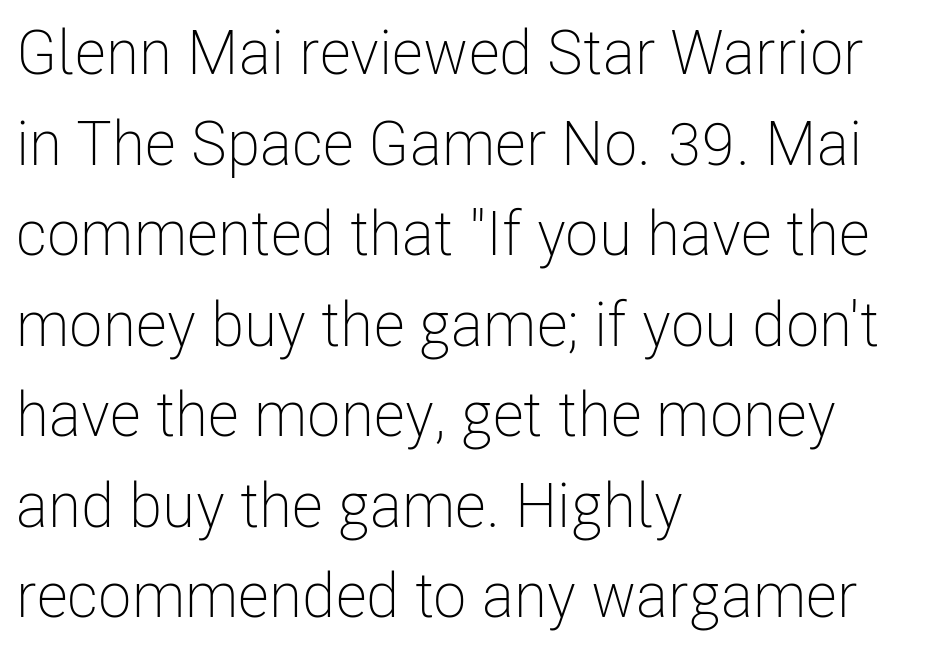
The image shows 62 px light, condensed sans-serif type, upright; set left-aligned, normal line spacing (1.46x), normal letter spacing, not underlined; low stroke contrast and a medium x-height.
